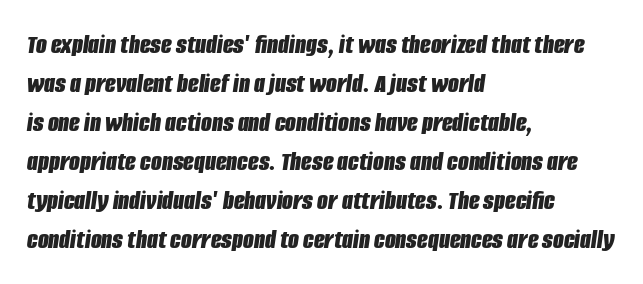
The image shows 28 px bold, condensed type, italic (leaning right); set left-aligned, normal line spacing (1.39x), normal letter spacing, not underlined; low stroke contrast and a large x-height.
